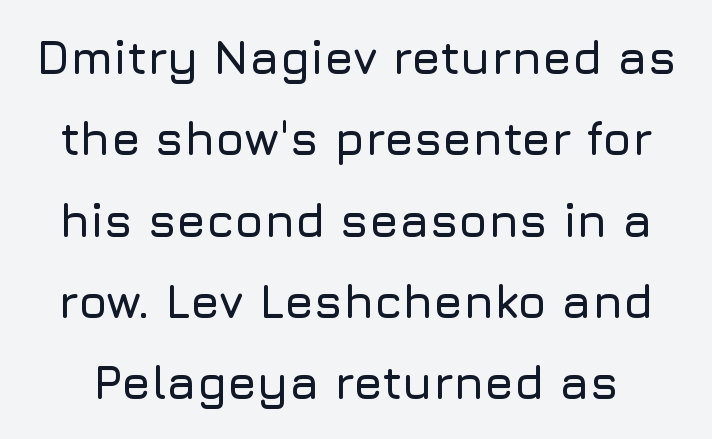
{"serif": "no", "italic": "no", "width": "normal", "stroke_contrast": "low", "x_height": "medium", "monospaced": "no", "underline": "no", "line_spacing_ratio": 1.73, "letter_spacing": "normal", "letter_spacing_em": 0.0, "glyph_px": 47}
